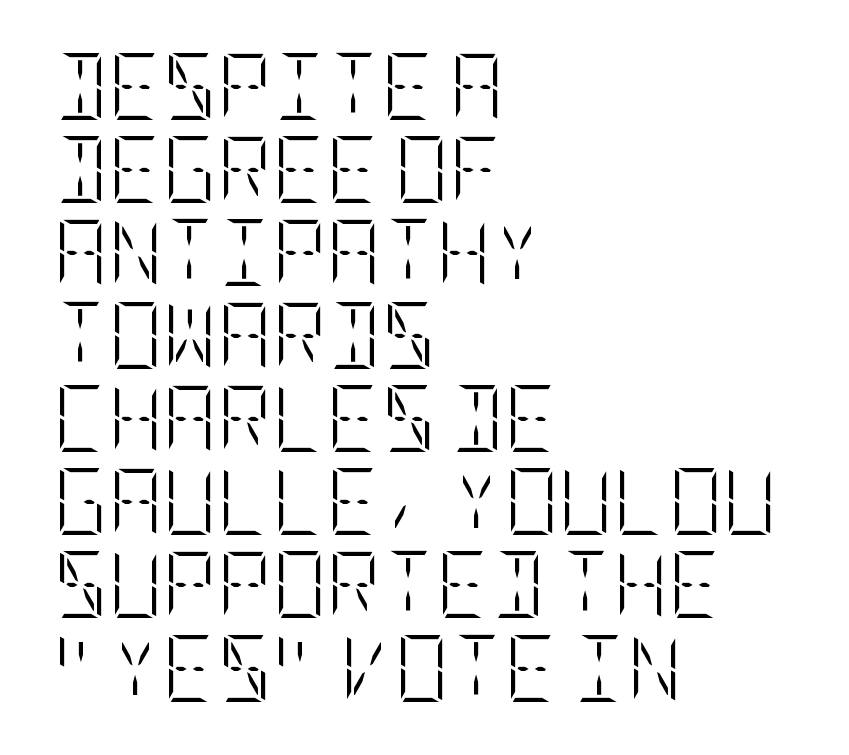
{"italic": "no", "bold": "no", "weight": "light", "width": "condensed", "stroke_contrast": "low", "x_height": "large", "underline": "no", "align": "left", "line_spacing_ratio": 1.24, "letter_spacing": "normal", "letter_spacing_em": 0.0, "glyph_px": 67}
